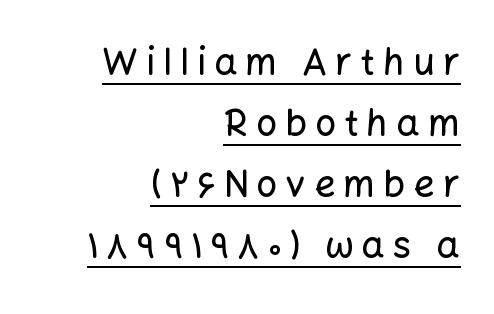
This sample uses an upright cut, with every glyph sitting square on the baseline. Observe the wide spacing: letters keep a clear distance from each other. Look at the bottom of the vertical strokes: they stop flat, with no serifs. The rendered words wear a rule along their underside. The rendering anchors every line to the right-hand side.
